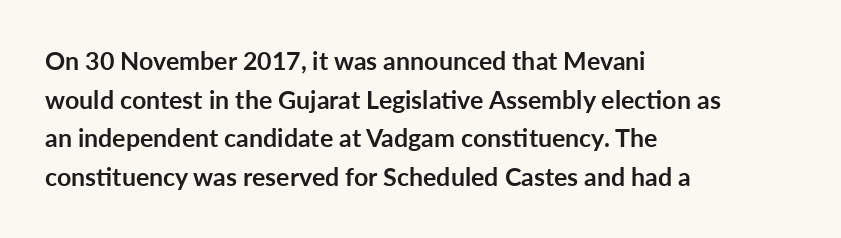
{"italic": "no", "bold": "yes", "underline": "no", "align": "left", "line_spacing": "normal", "line_spacing_ratio": 1.55, "letter_spacing": "normal", "letter_spacing_em": 0.0, "glyph_px": 25}
